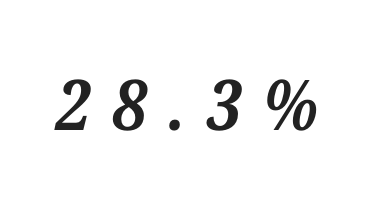
{"serif": "yes", "bold": "yes", "weight": "bold", "width": "normal", "stroke_contrast": "medium", "x_height": "medium", "monospaced": "no", "underline": "no", "letter_spacing": "wide", "letter_spacing_em": 0.29, "glyph_px": 70}
